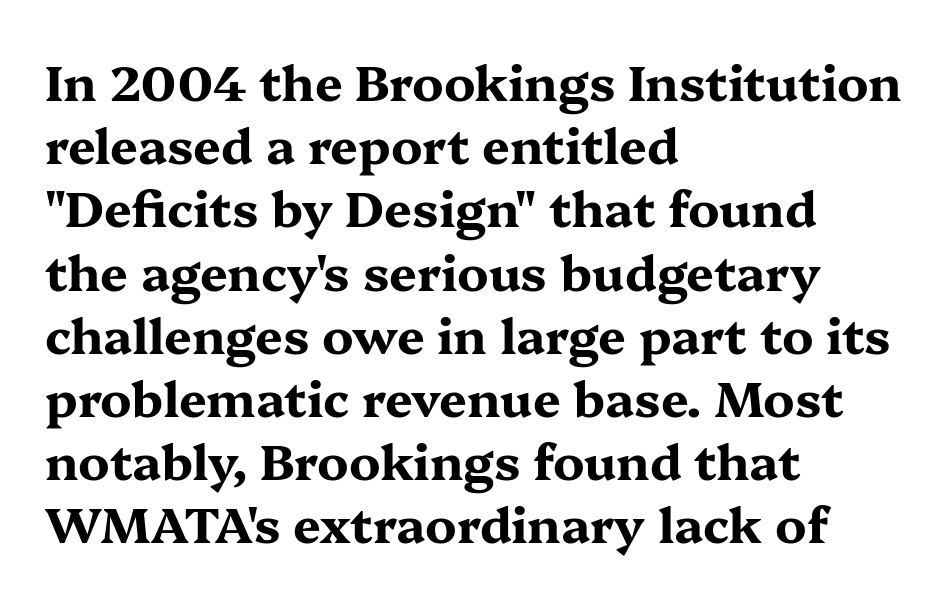
The image shows 49 px bold, wide serif type, upright; set left-aligned, normal line spacing (1.29x), normal letter spacing, not underlined; medium stroke contrast and a medium x-height.
